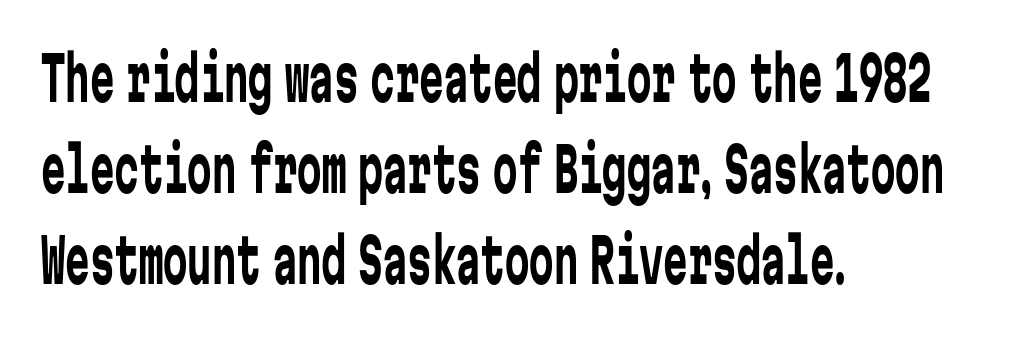
The image shows 61 px regular-weight, condensed sans-serif type, upright, monospaced; set left-aligned, normal line spacing (1.49x), normal letter spacing, not underlined; low stroke contrast and a medium x-height.
